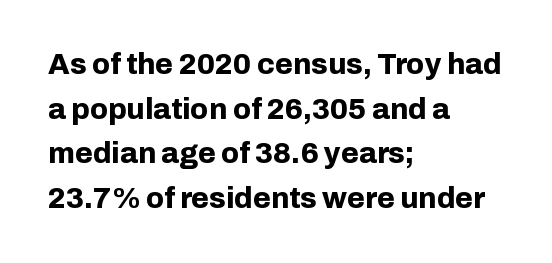
{"serif": "no", "italic": "no", "bold": "yes", "weight": "bold", "width": "normal", "stroke_contrast": "low", "x_height": "medium", "monospaced": "no", "underline": "no", "align": "left", "line_spacing": "normal", "line_spacing_ratio": 1.54, "letter_spacing": "normal", "letter_spacing_em": 0.0, "glyph_px": 29}
